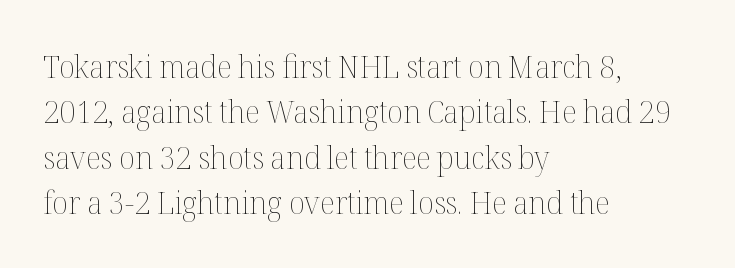
The image shows 32 px thin type, upright; set left-aligned, normal line spacing (1.42x), normal letter spacing, not underlined; medium stroke contrast and a medium x-height.
